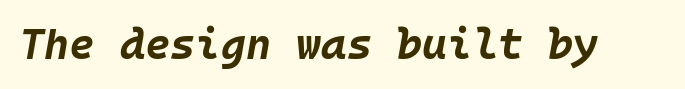
{"italic": "yes", "lean": "right", "slant_degrees": 10, "bold": "yes", "weight": "bold", "width": "normal", "stroke_contrast": "low", "x_height": "large", "monospaced": "yes", "underline": "no", "letter_spacing": "normal", "letter_spacing_em": 0.0, "glyph_px": 43}
